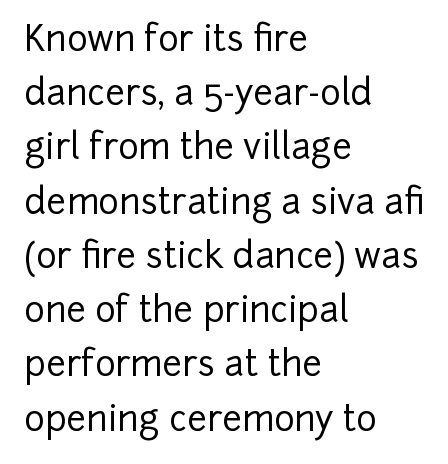
What's the leading like? Ordinary, nothing unusual. In terms of letterspacing, this is plain default setting. Is this a fixed-width face? No — the glyphs have proportional, varying widths. In CSS terms this would be text-align: left. A clean baseline with only descenders dipping below it. Check where the strokes stop: nothing finishes them off — pure sans.
